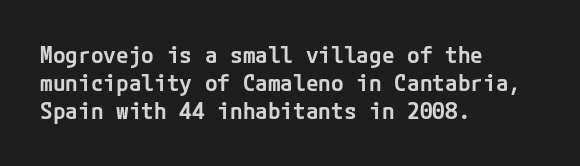
{"italic": "no", "bold": "semi", "underline": "no", "align": "left", "line_spacing_ratio": 1.22, "letter_spacing": "normal", "letter_spacing_em": 0.0, "glyph_px": 23}
